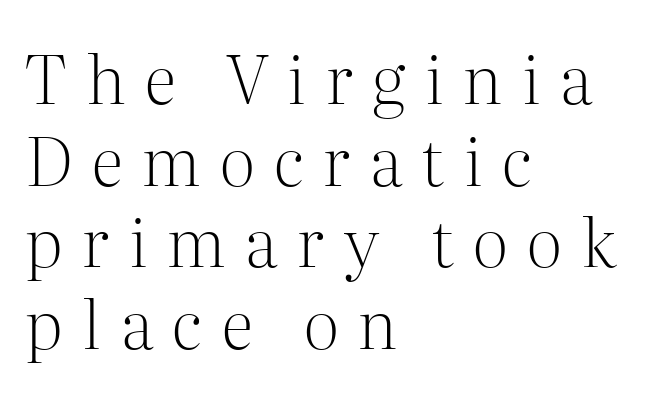
Examine the stroke ends and you'll spot serifs. The axis of the letterforms is exactly vertical. In CSS terms this would be text-align: left. The weight tops out at a normal text grade.
